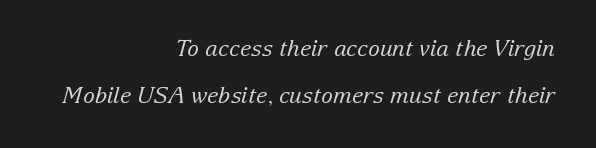
The rendering applies a slant to the glyphs. Each row of text sits above clean, open space. Students, note that the glyphs here touch the page at normal intervals. Notice how the passage keeps a crisp vertical edge on the right only. Is there much room between lines? Yes — plenty of vertical air separates them. No chunkiness to these letters — they're not bold.
